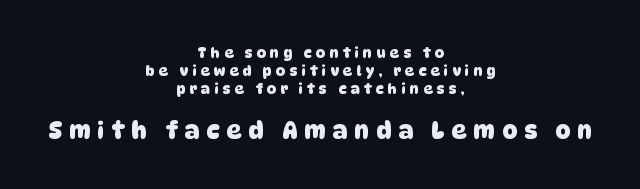
{"bold": "yes", "underline": "no", "align": "center", "line_spacing": "normal", "line_spacing_ratio": 1.27, "letter_spacing": "wide", "letter_spacing_em": 0.31, "larger_block": "second", "size_ratio": 1.64, "glyph_px": 23}
